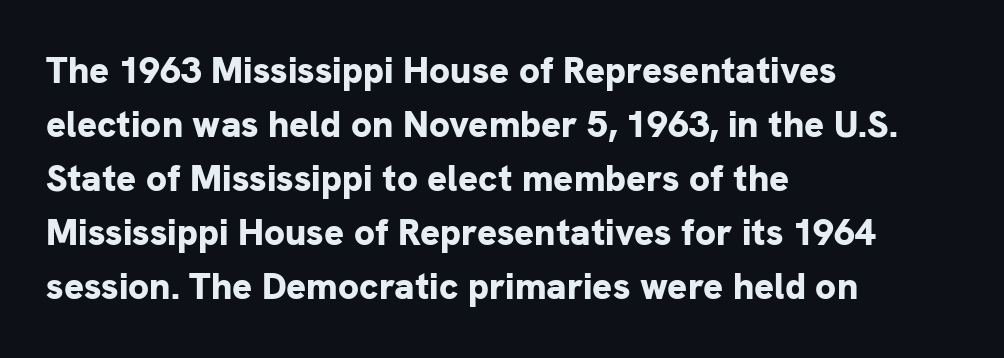
The image shows 37 px bold sans-serif type, upright; set left-aligned, normal line spacing (1.46x), normal letter spacing, not underlined; low stroke contrast and a medium x-height.
